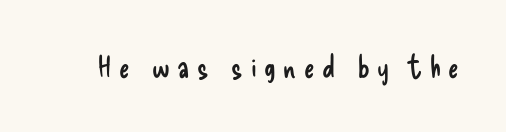
The passage shown is typeset with a sans-serif family. Heaviness? Minimal to ordinary, like unemphasized prose. Glance below the letters and you will spot only blank space. You can tell it's not italic because the verticals are truly vertical.
